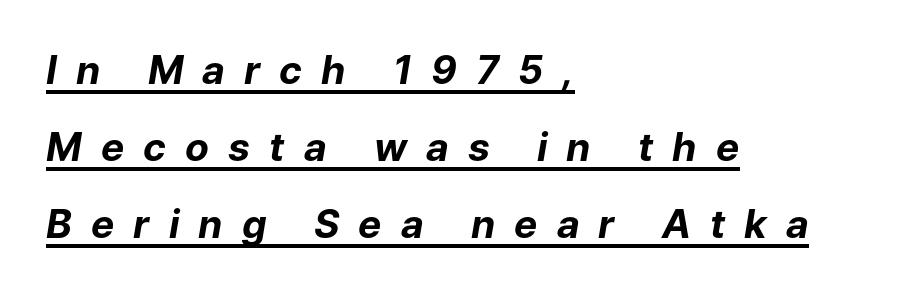
{"italic": "yes", "lean": "right", "slant_degrees": 9, "bold": "yes", "weight": "bold", "width": "normal", "stroke_contrast": "low", "x_height": "medium", "monospaced": "no", "underline": "yes", "align": "left", "line_spacing": "loose", "line_spacing_ratio": 1.97, "letter_spacing": "wide", "letter_spacing_em": 0.49, "glyph_px": 39}
